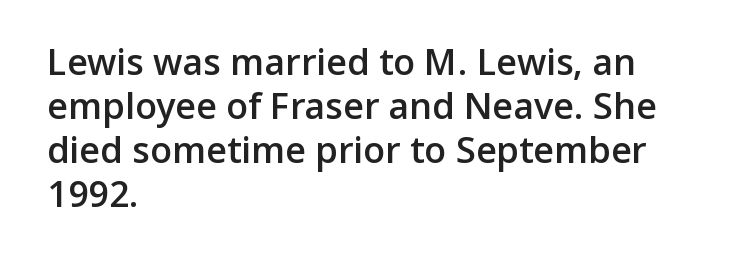
The image shows 36 px semibold sans-serif type, upright; set left-aligned, line spacing 1.22x, normal letter spacing, not underlined; low stroke contrast and a medium x-height.
